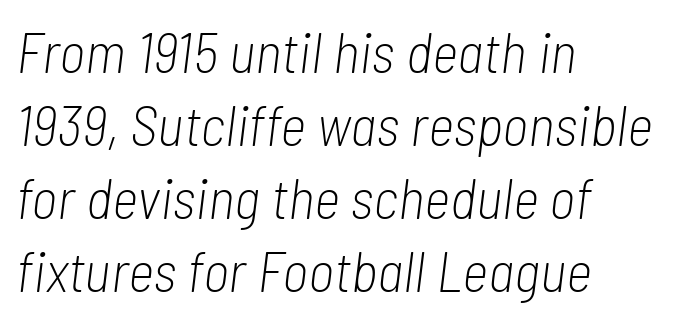
{"italic": "yes", "lean": "right", "slant_degrees": 7, "bold": "no", "weight": "light", "width": "condensed", "stroke_contrast": "low", "x_height": "medium", "monospaced": "no", "underline": "no", "align": "left", "line_spacing": "normal", "line_spacing_ratio": 1.28, "letter_spacing": "normal", "letter_spacing_em": 0.0, "glyph_px": 57}
